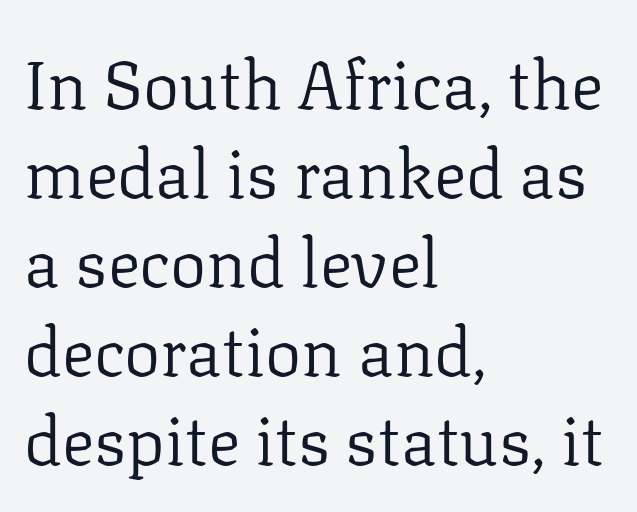
The image shows 68 px regular-weight serif type, upright; set left-aligned, normal line spacing (1.31x), normal letter spacing, not underlined; low stroke contrast and a medium x-height.
